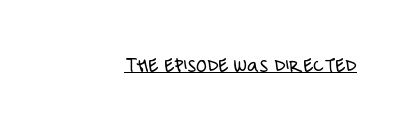
{"italic": "no", "bold": "no", "underline": "yes", "letter_spacing": "normal", "letter_spacing_em": 0.0, "glyph_px": 22}
